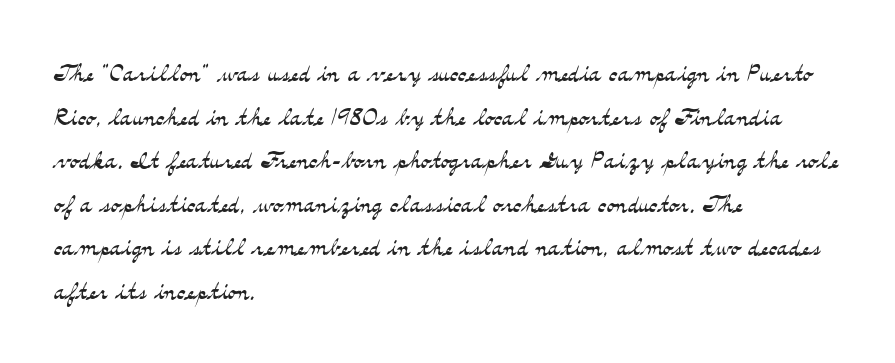
{"serif": "yes", "bold": "no", "weight": "light", "width": "wide", "stroke_contrast": "medium", "x_height": "small", "monospaced": "no", "underline": "no", "align": "left", "line_spacing": "normal", "line_spacing_ratio": 1.36, "letter_spacing": "normal", "letter_spacing_em": 0.0, "glyph_px": 32}
